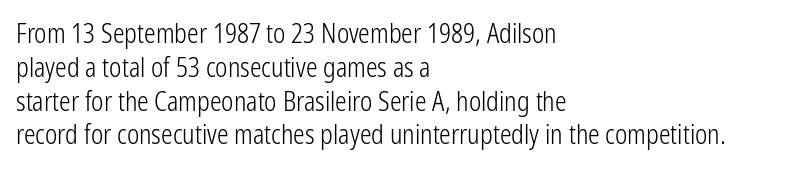
Descenders are the only things crossing below the line. Vertical strokes here are truly vertical. Compared with typical paragraphs, the rows here are spaced about the same. The setting favours the left margin, as ordinary paragraphs usually do.
